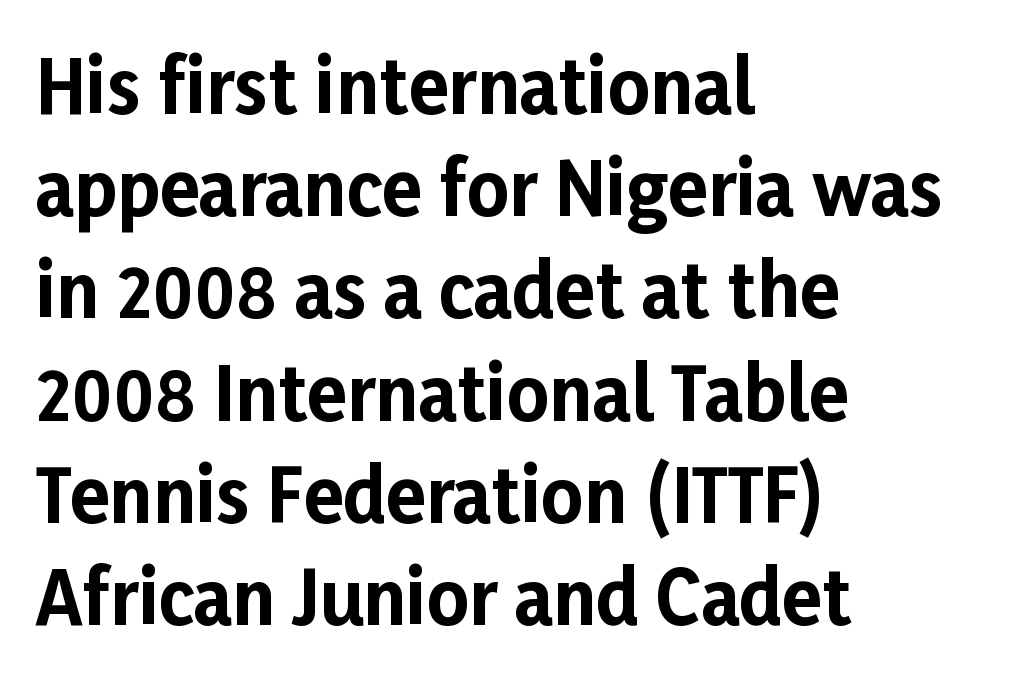
Q: Is the text bold? A: Yes.
Q: Is the text italic (slanted)? A: No, it is upright.
Q: Is the typeface a serif or a sans-serif typeface? A: Sans-serif.
Q: Is the text underlined? A: No.
Q: How is the paragraph aligned? A: Left-aligned.
Q: Is the spacing between letters normal or unusually wide? A: Normal.
Q: Is the spacing between lines tight, normal or loose? A: Normal.
Q: Width (condensed, normal, or wide)? A: Normal.
Q: Stroke contrast? A: Low.
Q: x-height? A: Medium.
Q: Monospaced? A: No.
